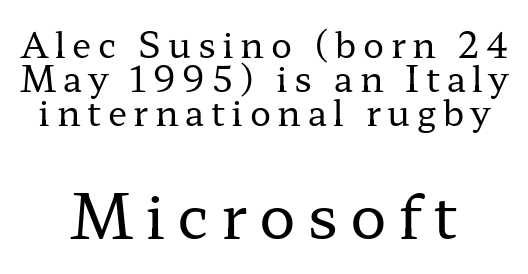
Q: Is the text bold? A: No.
Q: Is the text italic (slanted)? A: No, it is upright.
Q: Is the typeface a serif or a sans-serif typeface? A: Serif.
Q: Is the text underlined? A: No.
Q: How is the paragraph aligned? A: Centered.
Q: Is the spacing between lines tight, normal or loose? A: Tight.
Q: Which block of text is set in a larger size, the first (top) or the second (bottom)? A: The second (bottom) one.
Q: Width (condensed, normal, or wide)? A: Wide.
Q: Stroke contrast? A: Low.
Q: x-height? A: Medium.
Q: Monospaced? A: No.
